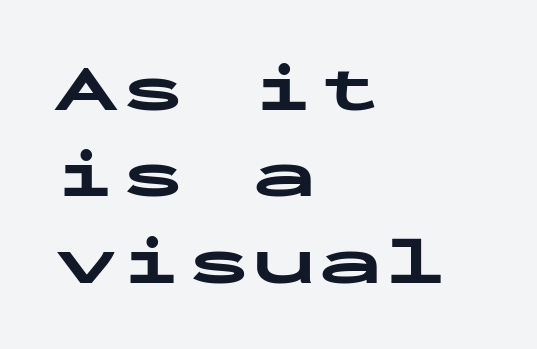
Check where the strokes stop: nothing finishes them off — pure sans. Italic: no, the glyphs are upright roman. Nobody drew a line under any word here. Regarding leading, the lines here are spaced in the standard way. Observe the ordinary spacing: letters are neighbours, not strangers.
